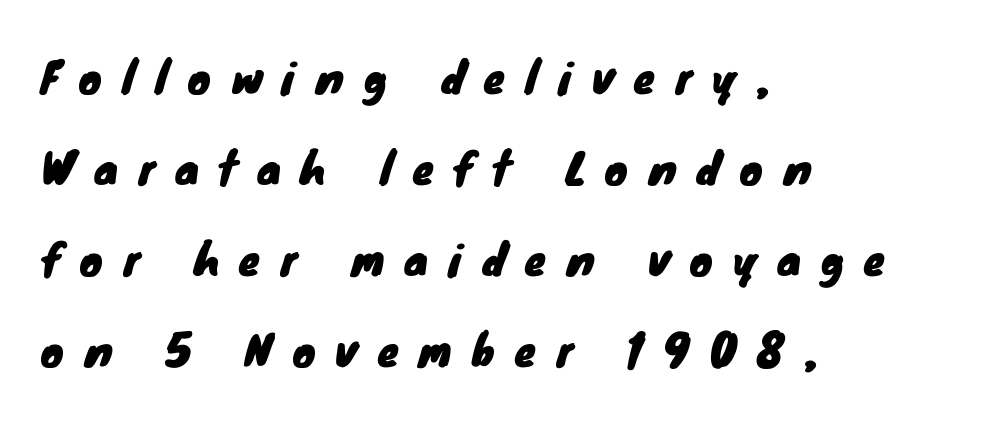
Q: Is the typeface a serif or a sans-serif typeface? A: Sans-serif.
Q: Is the text underlined? A: No.
Q: How is the paragraph aligned? A: Left-aligned.
Q: Is the spacing between letters normal or unusually wide? A: Unusually wide.
Q: Is the spacing between lines tight, normal or loose? A: Loose.
Q: Width (condensed, normal, or wide)? A: Normal.
Q: Stroke contrast? A: Low.
Q: x-height? A: Small.
Q: Monospaced? A: No.
